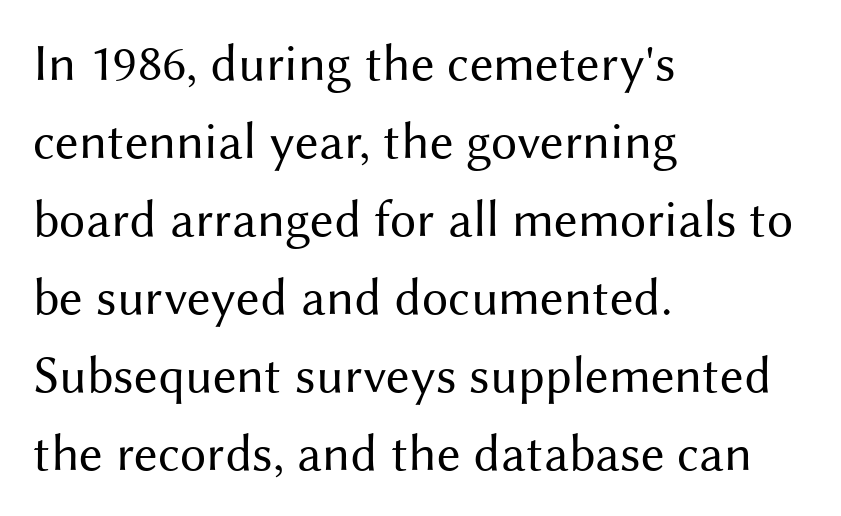
The image shows 52 px regular-weight sans-serif type, upright; set left-aligned, normal line spacing (1.5x), normal letter spacing, not underlined; medium stroke contrast and a medium x-height.
